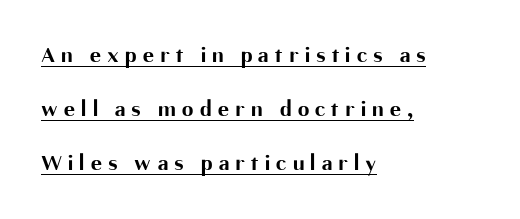
Q: Is the text bold? A: Yes.
Q: Is the text italic (slanted)? A: No, it is upright.
Q: Is the text underlined? A: Yes.
Q: How is the paragraph aligned? A: Left-aligned.
Q: Is the spacing between letters normal or unusually wide? A: Unusually wide.
Q: Is the spacing between lines tight, normal or loose? A: Loose.
